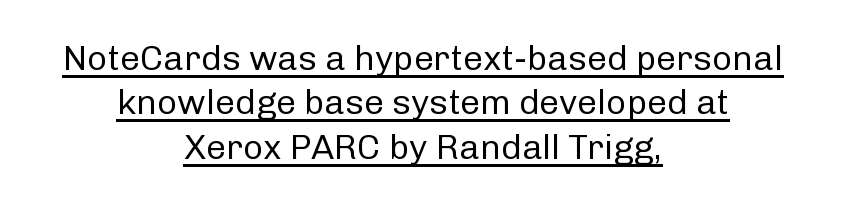
{"serif": "no", "italic": "no", "bold": "no", "weight": "regular", "width": "normal", "stroke_contrast": "low", "x_height": "medium", "monospaced": "no", "underline": "yes", "align": "center", "line_spacing": "normal", "line_spacing_ratio": 1.27, "letter_spacing": "normal", "letter_spacing_em": 0.0, "glyph_px": 35}
